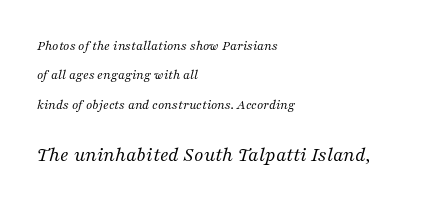
Q: Is the text bold? A: No.
Q: Is the text italic (slanted)? A: Yes, it leans right by about 16 degrees.
Q: Is the text underlined? A: No.
Q: How is the paragraph aligned? A: Left-aligned.
Q: Is the spacing between letters normal or unusually wide? A: Normal.
Q: Is the spacing between lines tight, normal or loose? A: Loose.
Q: Which block of text is set in a larger size, the first (top) or the second (bottom)? A: The second (bottom) one.
